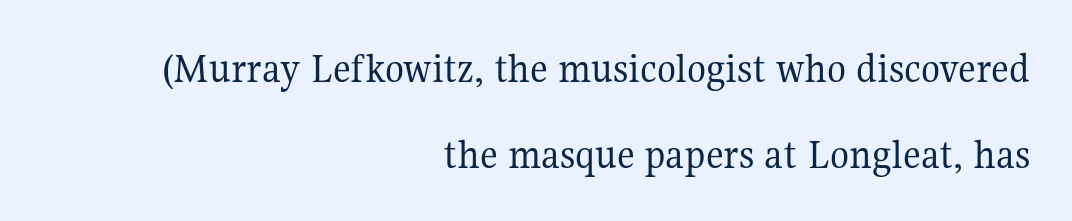
Q: Is the text bold? A: No.
Q: Is the text italic (slanted)? A: No, it is upright.
Q: Is the typeface a serif or a sans-serif typeface? A: Serif.
Q: Is the text underlined? A: No.
Q: How is the paragraph aligned? A: Right-aligned.
Q: Is the spacing between letters normal or unusually wide? A: Normal.
Q: Is the spacing between lines tight, normal or loose? A: Loose.
Q: Width (condensed, normal, or wide)? A: Normal.
Q: Stroke contrast? A: Medium.
Q: x-height? A: Medium.
Q: Monospaced? A: No.
